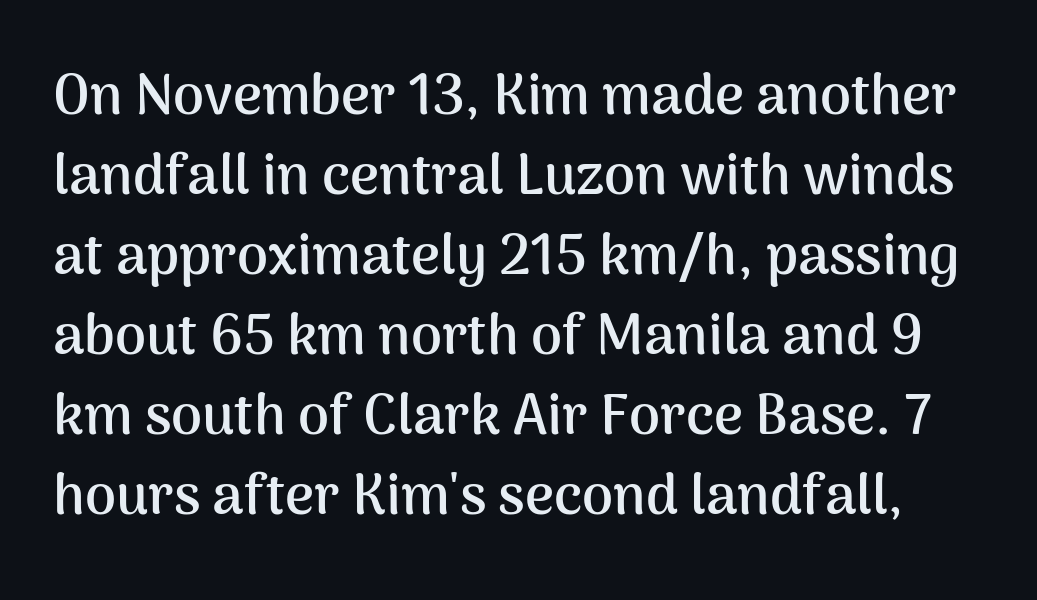
No italicization has been applied; the sample stays upright. Baseline-to-baseline distance is the conventional proportion of letter height. The designer went with a sans here, leaving each stem footless. The letters sit at their default tracking, neither squeezed nor spread.
